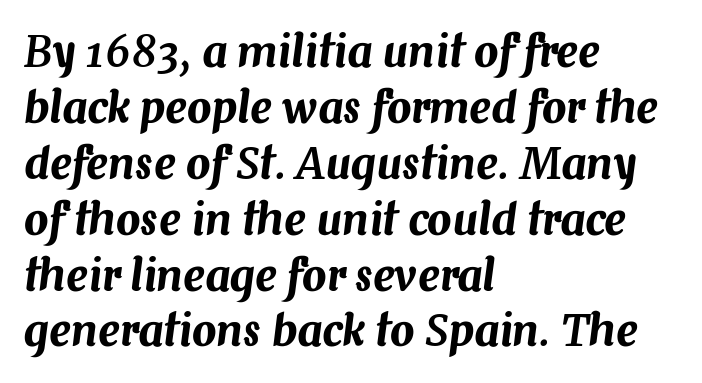
The image shows 43 px text type, italic (leaning right); set left-aligned, normal line spacing (1.3x), normal letter spacing, not underlined; medium stroke contrast and a medium x-height.
